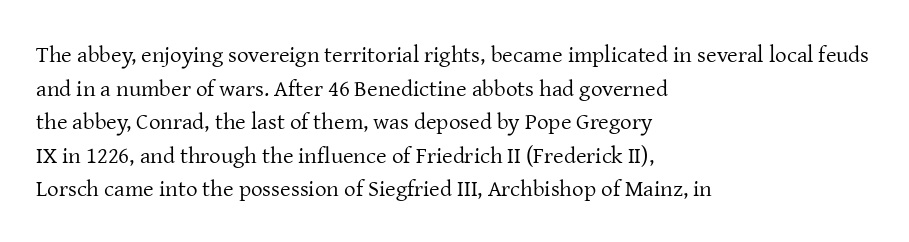
Q: Is the text bold? A: No.
Q: Is the text italic (slanted)? A: No, it is upright.
Q: Is the text underlined? A: No.
Q: How is the paragraph aligned? A: Left-aligned.
Q: Is the spacing between letters normal or unusually wide? A: Normal.
Q: Is the spacing between lines tight, normal or loose? A: Normal.
